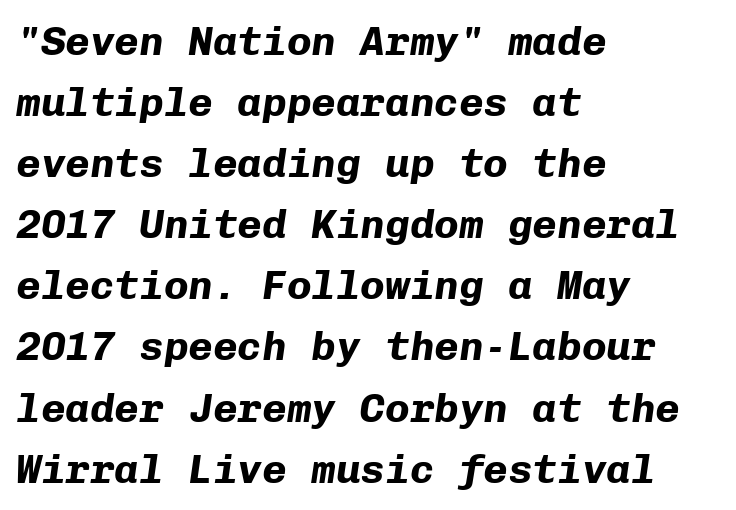
Here the designer chose a console-style face with uniform glyph widths. A clean baseline with only descenders dipping below it. The lines are quadded left. Leading: standard. Heavy-handed strokes throughout: this text is bold.
